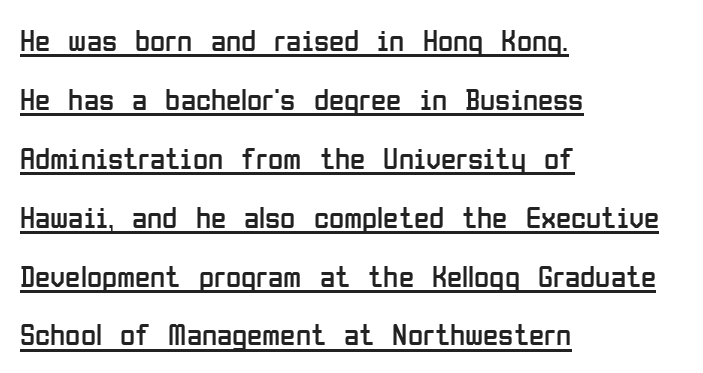
The image shows 31 px regular-weight, condensed sans-serif type, upright; set left-aligned, loose line spacing (1.9x), normal letter spacing, underlined; low stroke contrast and a medium x-height.
